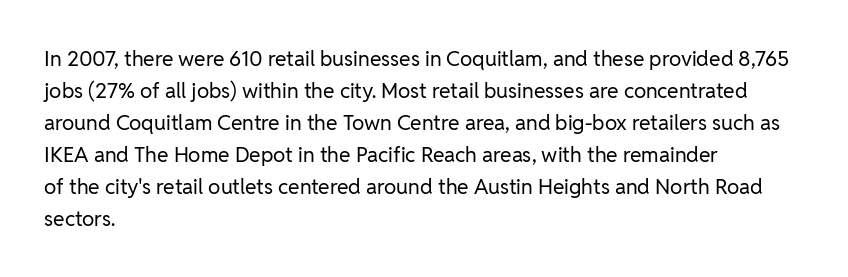
The image shows 21 px text type, upright; set left-aligned, normal line spacing (1.52x), normal letter spacing, not underlined.
